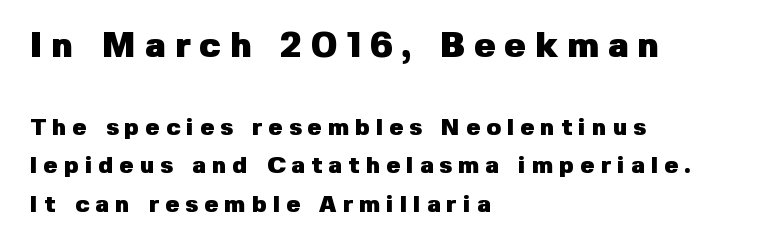
{"serif": "no", "italic": "no", "bold": "yes", "weight": "heavy", "width": "normal", "stroke_contrast": "low", "x_height": "medium", "monospaced": "no", "underline": "no", "align": "left", "line_spacing": "normal", "line_spacing_ratio": 1.61, "letter_spacing": "wide", "letter_spacing_em": 0.25, "larger_block": "first", "size_ratio": 1.5, "glyph_px": 36}
